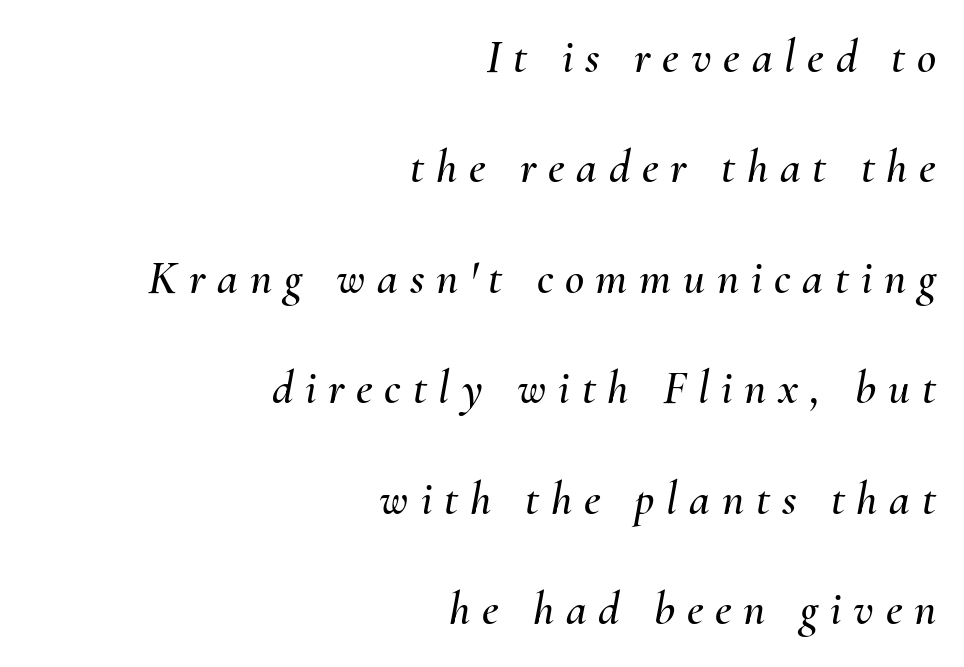
The image shows 47 px text type, italic (leaning right); set right-aligned, loose line spacing (2.35x), unusually wide letter spacing (+0.25 em), not underlined; medium stroke contrast and a small x-height.
